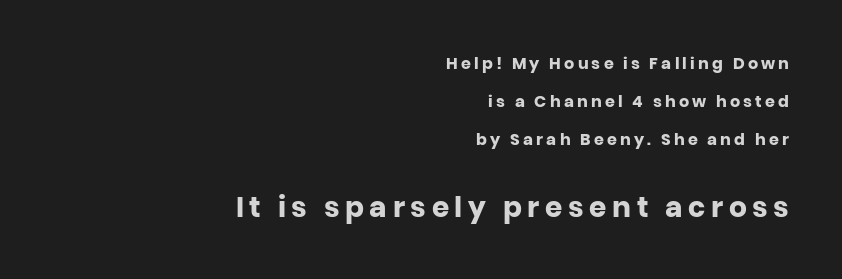
Q: Is the text bold? A: Yes.
Q: Is the text italic (slanted)? A: No, it is upright.
Q: Is the typeface a serif or a sans-serif typeface? A: Sans-serif.
Q: Is the text underlined? A: No.
Q: How is the paragraph aligned? A: Right-aligned.
Q: Is the spacing between letters normal or unusually wide? A: Unusually wide.
Q: Is the spacing between lines tight, normal or loose? A: Loose.
Q: Which block of text is set in a larger size, the first (top) or the second (bottom)? A: The second (bottom) one.
Q: Width (condensed, normal, or wide)? A: Normal.
Q: Stroke contrast? A: Low.
Q: x-height? A: Large.
Q: Monospaced? A: No.
